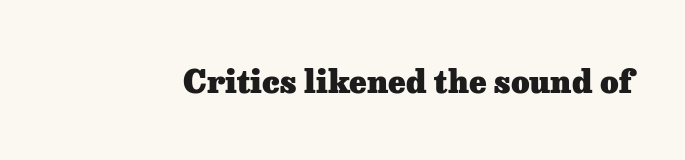
You could call the tracking neutral — neither tight nor loose. Check under the words: just untouched page. The passage shown is typed in a proportional face where columns would drift. On the weight axis this lands at bold, roughly 700. Old-style or modern, the face here clearly has serifs.
